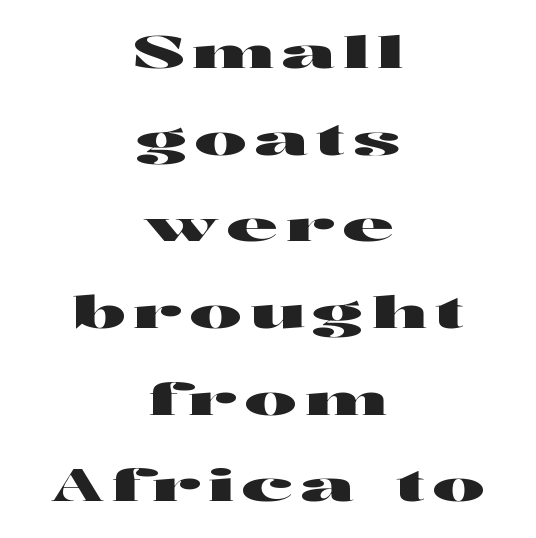
Q: Is the text italic (slanted)? A: No, it is upright.
Q: Is the typeface a serif or a sans-serif typeface? A: Sans-serif.
Q: Is the text underlined? A: No.
Q: How is the paragraph aligned? A: Centered.
Q: Is the spacing between lines tight, normal or loose? A: Loose.
Q: Width (condensed, normal, or wide)? A: Wide.
Q: Stroke contrast? A: High.
Q: x-height? A: Medium.
Q: Monospaced? A: No.
